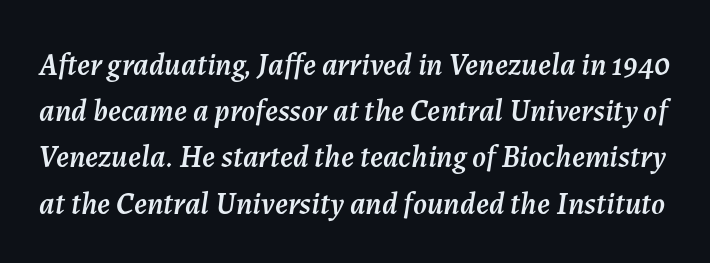
The image shows 31 px text type, italic (leaning right); set normal line spacing (1.49x), normal letter spacing, not underlined; medium stroke contrast and a medium x-height.
